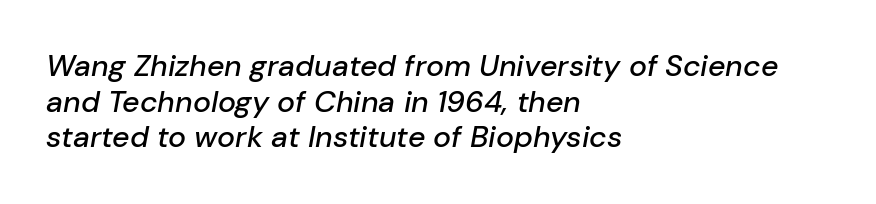
The rag falls on the right side of this text block. Spacing between characters is what you'd get straight out of the box. The letters advance in unequal steps, a hallmark of proportional type. The passage shown is not underscored anywhere. Designer's note — italics engaged.
